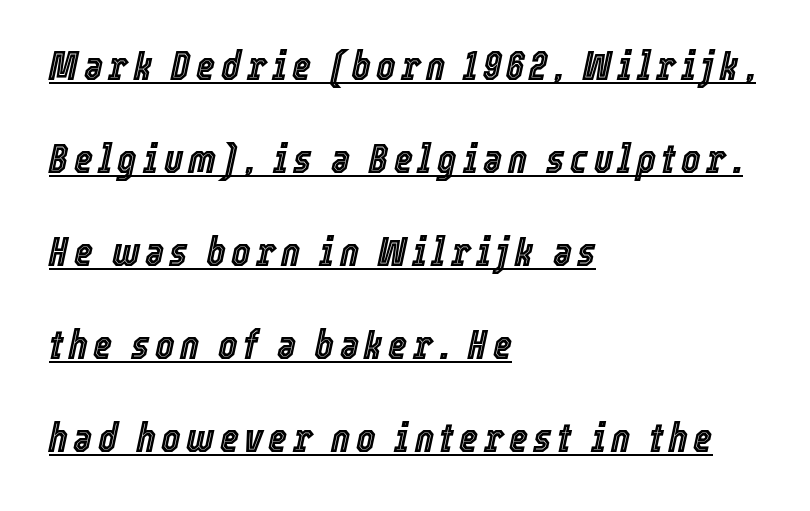
Q: Is the text italic (slanted)? A: Yes, it leans right by about 12 degrees.
Q: Is the text underlined? A: Yes.
Q: How is the paragraph aligned? A: Left-aligned.
Q: Is the spacing between lines tight, normal or loose? A: Loose.
Q: Width (condensed, normal, or wide)? A: Condensed.
Q: x-height? A: Medium.
Q: Monospaced? A: No.
